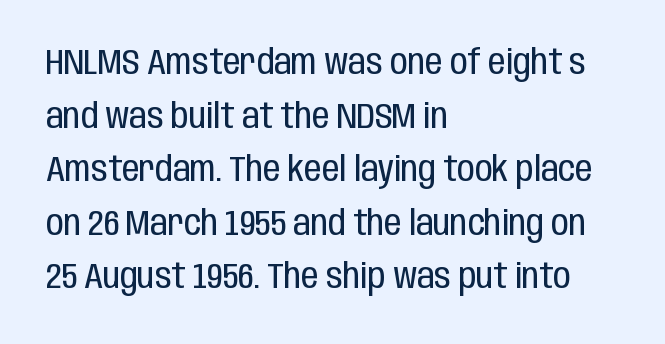
The image shows 35 px regular-weight, condensed sans-serif type, upright; set left-aligned, normal line spacing (1.53x), normal letter spacing, not underlined; low stroke contrast and a large x-height.
